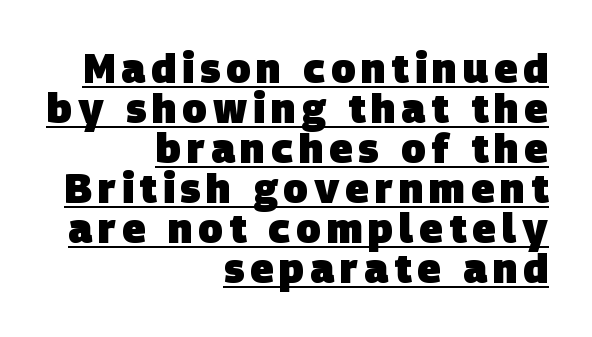
{"serif": "no", "bold": "yes", "weight": "heavy", "width": "normal", "stroke_contrast": "low", "x_height": "large", "monospaced": "no", "underline": "yes", "align": "right", "line_spacing": "tight", "line_spacing_ratio": 1.0, "glyph_px": 40}
